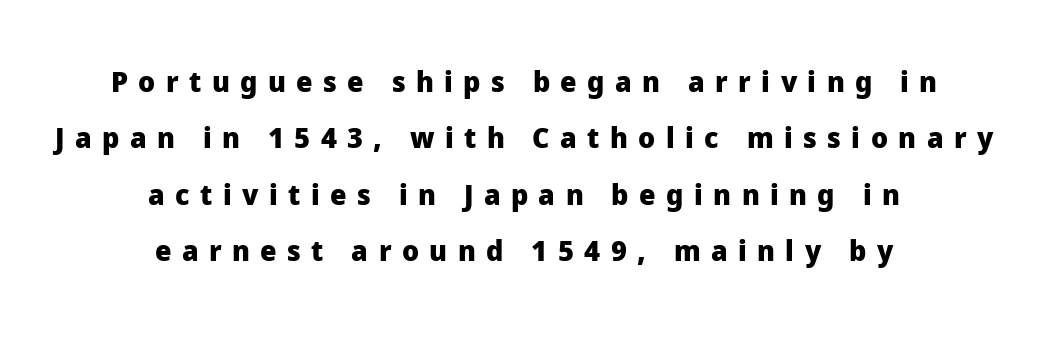
The image shows 29 px heavy sans-serif type, upright; set centered, loose line spacing (1.94x), unusually wide letter spacing (+0.36 em), not underlined; low stroke contrast and a medium x-height.
